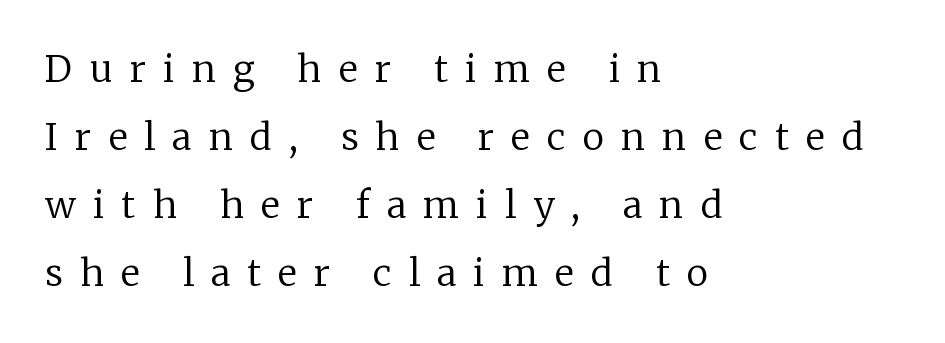
Q: Is the text bold? A: No.
Q: Is the text italic (slanted)? A: No, it is upright.
Q: Is the typeface a serif or a sans-serif typeface? A: Serif.
Q: Is the text underlined? A: No.
Q: How is the paragraph aligned? A: Left-aligned.
Q: Is the spacing between letters normal or unusually wide? A: Unusually wide.
Q: Width (condensed, normal, or wide)? A: Normal.
Q: Stroke contrast? A: Low.
Q: x-height? A: Medium.
Q: Monospaced? A: No.
